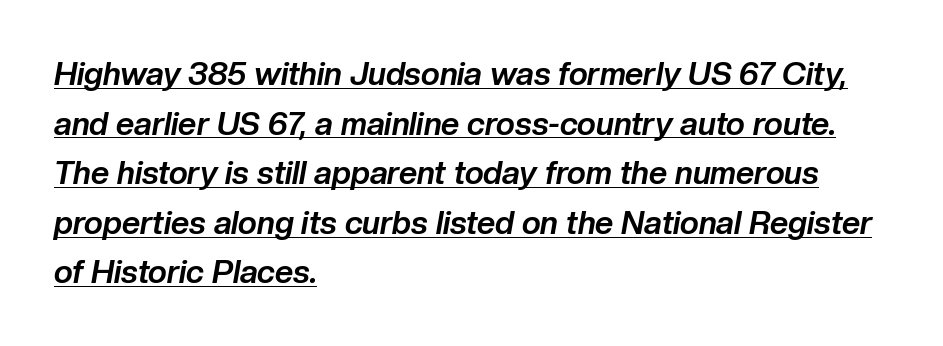
Q: Is the text bold? A: Yes.
Q: Is the text italic (slanted)? A: Yes, it leans right by about 10 degrees.
Q: Is the text underlined? A: Yes.
Q: How is the paragraph aligned? A: Left-aligned.
Q: Is the spacing between letters normal or unusually wide? A: Normal.
Q: Is the spacing between lines tight, normal or loose? A: Normal.
Q: Width (condensed, normal, or wide)? A: Normal.
Q: Stroke contrast? A: Low.
Q: x-height? A: Medium.
Q: Monospaced? A: No.
